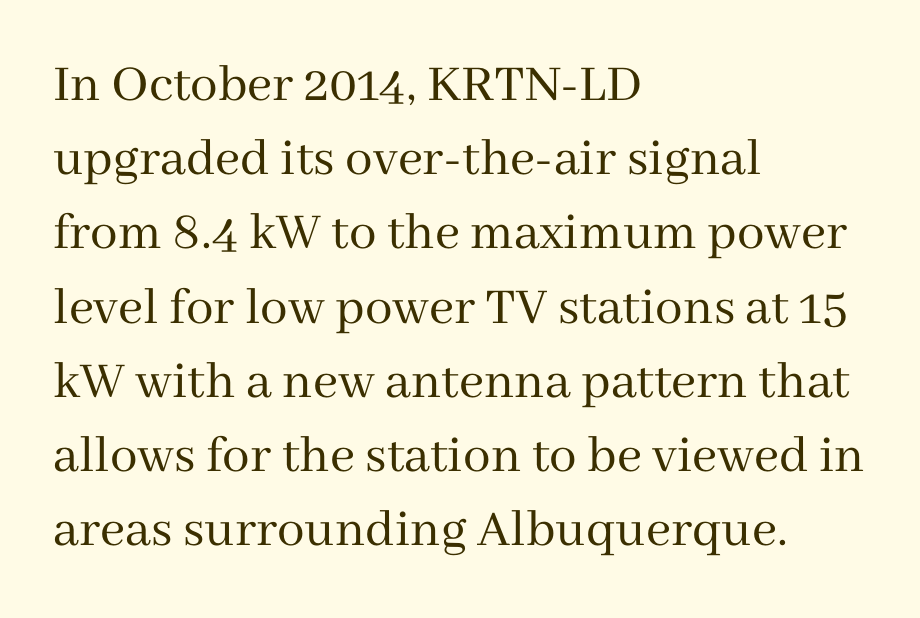
The image shows 55 px regular-weight serif type, upright; set left-aligned, normal line spacing (1.35x), normal letter spacing, not underlined; medium stroke contrast and a medium x-height.
